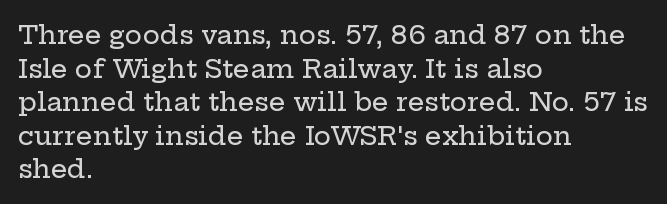
{"italic": "no", "underline": "no", "align": "left", "line_spacing": "normal", "line_spacing_ratio": 1.29, "letter_spacing": "normal", "letter_spacing_em": 0.0, "glyph_px": 26}
